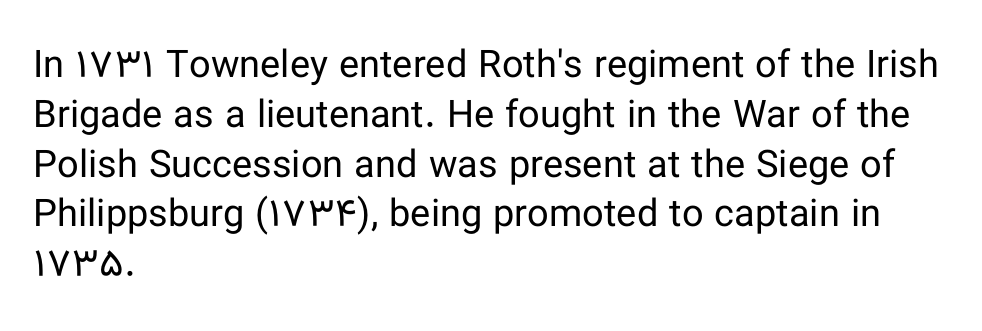
Q: Is the text bold? A: No.
Q: Is the text italic (slanted)? A: No, it is upright.
Q: Is the typeface a serif or a sans-serif typeface? A: Sans-serif.
Q: Is the text underlined? A: No.
Q: How is the paragraph aligned? A: Left-aligned.
Q: Is the spacing between letters normal or unusually wide? A: Normal.
Q: Is the spacing between lines tight, normal or loose? A: Normal.
Q: Width (condensed, normal, or wide)? A: Normal.
Q: Stroke contrast? A: Low.
Q: x-height? A: Medium.
Q: Monospaced? A: No.
